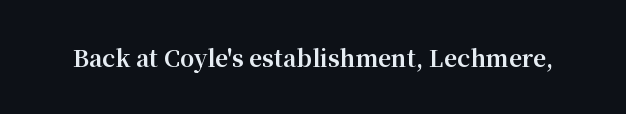
Q: Is the text bold? A: Yes.
Q: Is the text italic (slanted)? A: No, it is upright.
Q: Is the text underlined? A: No.
Q: Is the spacing between letters normal or unusually wide? A: Normal.
